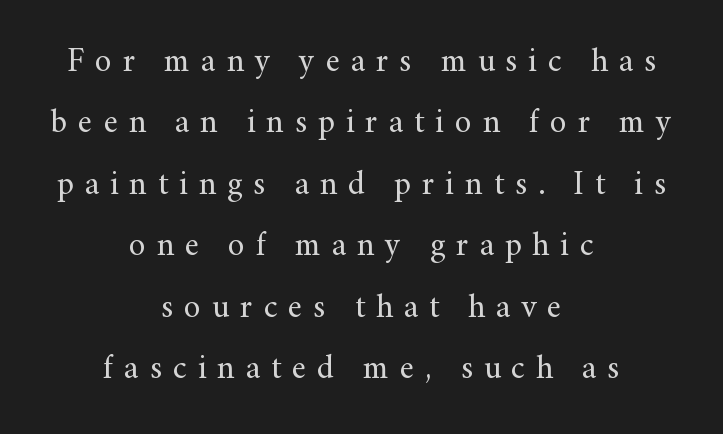
{"serif": "yes", "italic": "no", "bold": "no", "weight": "regular", "width": "normal", "stroke_contrast": "medium", "x_height": "small", "monospaced": "no", "underline": "no", "align": "center", "line_spacing_ratio": 1.86, "letter_spacing": "wide", "letter_spacing_em": 0.33, "glyph_px": 33}
